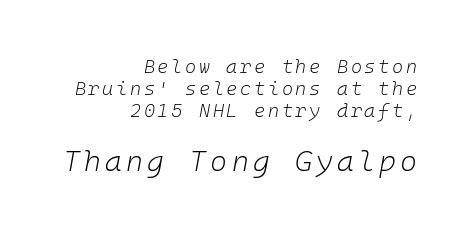
You can tell it's italic because the verticals aren't actually vertical. Block two is the big one; block one sits smaller above it. The face looks like a standard text weight, possibly lighter. The rendering anchors every line to the right-hand side. Fixed-width glyphs throughout — classic coding-font behaviour.
